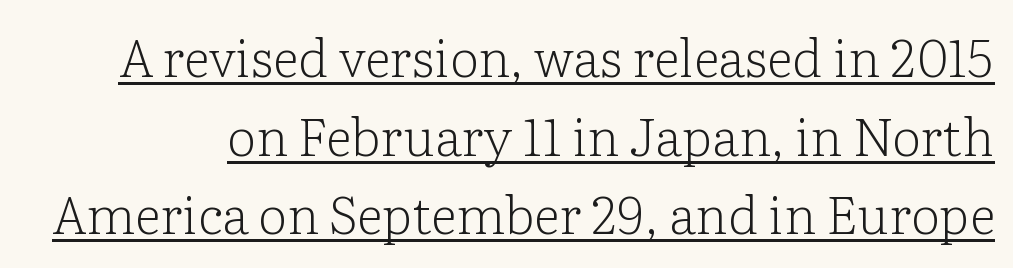
{"serif": "yes", "italic": "no", "bold": "no", "weight": "light", "width": "normal", "stroke_contrast": "low", "x_height": "medium", "monospaced": "no", "underline": "yes", "line_spacing": "normal", "line_spacing_ratio": 1.51, "letter_spacing": "normal", "letter_spacing_em": 0.0, "glyph_px": 52}
